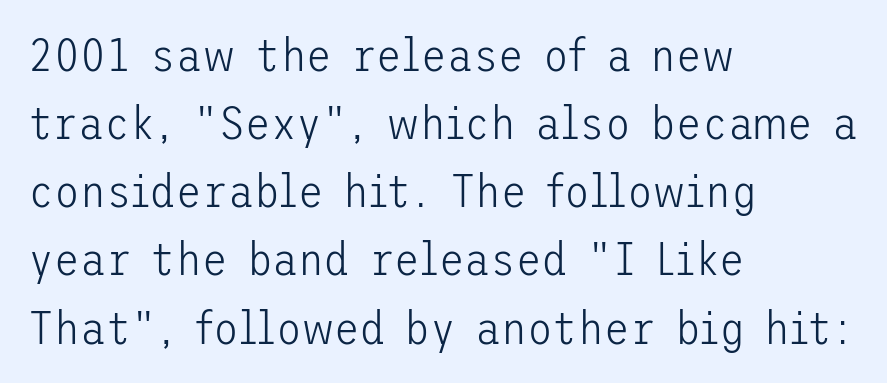
Q: Is the text bold? A: No.
Q: Is the text italic (slanted)? A: No, it is upright.
Q: Is the typeface a serif or a sans-serif typeface? A: Sans-serif.
Q: Is the text underlined? A: No.
Q: How is the paragraph aligned? A: Left-aligned.
Q: Is the spacing between letters normal or unusually wide? A: Normal.
Q: Is the spacing between lines tight, normal or loose? A: Normal.
Q: Width (condensed, normal, or wide)? A: Normal.
Q: Stroke contrast? A: Low.
Q: x-height? A: Medium.
